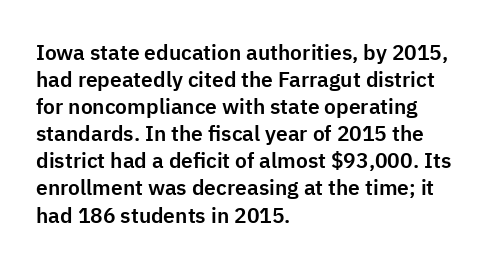
The letters stand straight up with perfectly vertical stems. Tracking here is standard; glyphs follow each other at the usual distance. Whoever set this chose a conventional vertical rhythm. The paragraph has a hard left edge and a soft right edge. Has an underline been added? It has not.
